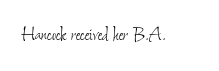
The image shows 23 px text type; set normal letter spacing, not underlined.
